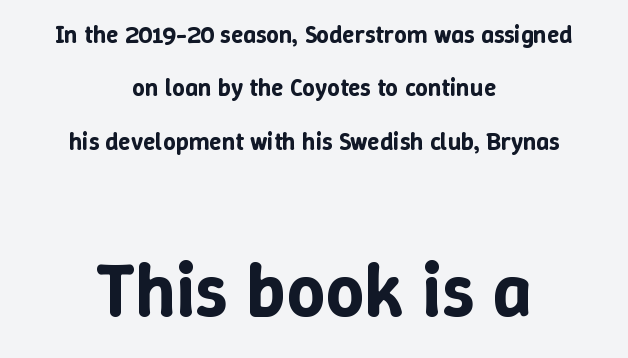
Students, note that the glyphs here touch the page at normal intervals. Of the two passages, the one underneath uses the larger point size. The line-height multiplier appears high, well above default. A clean baseline with only descenders dipping below it. Tall strokes in this sample are plumb rather than angled. The paragraph shown floats in the horizontal middle.
